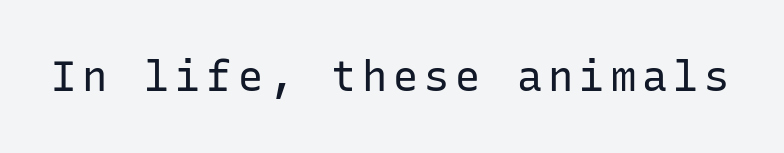
Q: Is the text bold? A: No.
Q: Is the text italic (slanted)? A: No, it is upright.
Q: Is the typeface a serif or a sans-serif typeface? A: Sans-serif.
Q: Is the text underlined? A: No.
Q: Width (condensed, normal, or wide)? A: Normal.
Q: Stroke contrast? A: Low.
Q: x-height? A: Medium.
Q: Monospaced? A: Yes.
